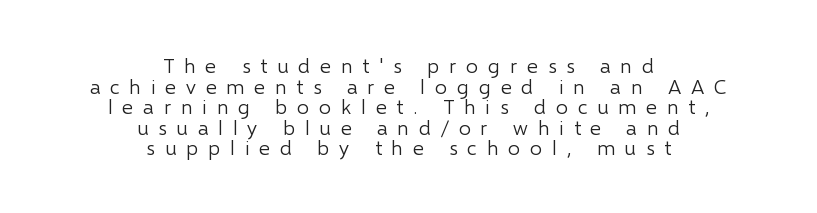
The image shows 21 px text type, upright; set centered, tight line spacing (0.98x), unusually wide letter spacing (+0.47 em), not underlined.
